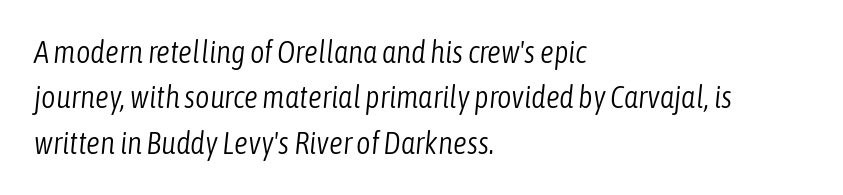
The image shows 31 px light, condensed type, italic (leaning right); set left-aligned, normal line spacing (1.46x), normal letter spacing, not underlined; low stroke contrast and a medium x-height.
